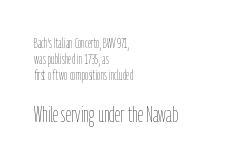
Q: Is the text bold? A: No.
Q: Is the text italic (slanted)? A: No, it is upright.
Q: Is the text underlined? A: No.
Q: How is the paragraph aligned? A: Left-aligned.
Q: Is the spacing between letters normal or unusually wide? A: Normal.
Q: Which block of text is set in a larger size, the first (top) or the second (bottom)? A: The second (bottom) one.
